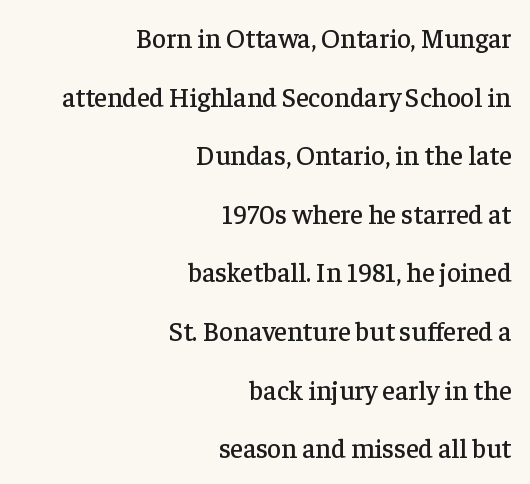
Whoever set this chose breathing room over compactness in the vertical rhythm. Is there any slant? The stems are plumb. There is no visible air inserted between adjacent glyphs. Lines of text with bare space underneath. This rendering uses right alignment, leaving the left contour irregular.
